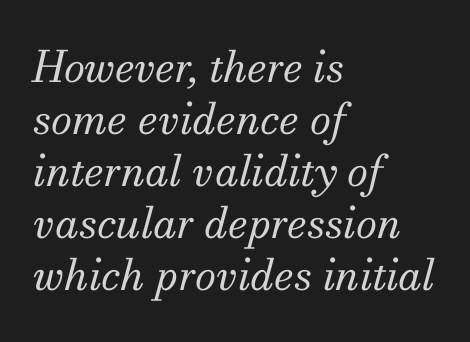
The image shows 43 px regular-weight serif type, italic (leaning right); set left-aligned, line spacing 1.21x, normal letter spacing, not underlined; medium stroke contrast and a small x-height.
